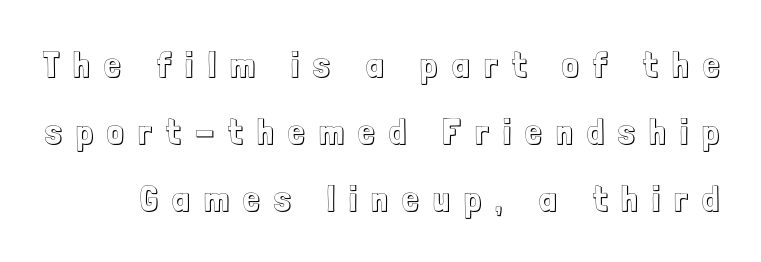
Someone cranked the tracking dial way up on this one. Each letter keeps its own natural width here, so spacing adapts to shape. The letters stand upright; this is a roman face. Only glyphs here, with clear space below each row.
